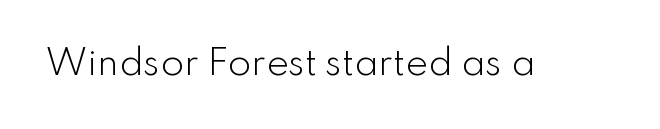
{"serif": "no", "italic": "no", "bold": "no", "weight": "light", "width": "normal", "stroke_contrast": "low", "x_height": "small", "monospaced": "no", "underline": "no", "letter_spacing": "normal", "letter_spacing_em": 0.0, "glyph_px": 34}
